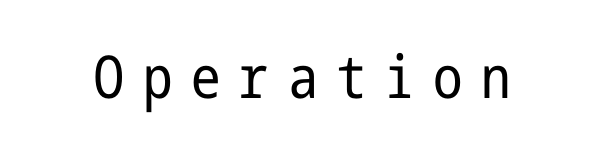
{"serif": "no", "italic": "no", "bold": "no", "weight": "regular", "width": "condensed", "stroke_contrast": "low", "x_height": "medium", "underline": "no", "letter_spacing": "wide", "letter_spacing_em": 0.32, "glyph_px": 59}
